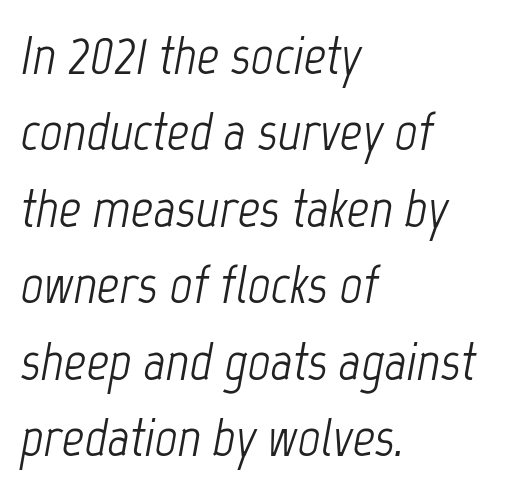
Where is the straight margin? On the left. Is this a fixed-width face? No — the glyphs have proportional, varying widths. Characters follow at the spacing the type designer built in. The weight would be labelled regular, book, light, or lighter still. This rendering features lettering with no underline.
